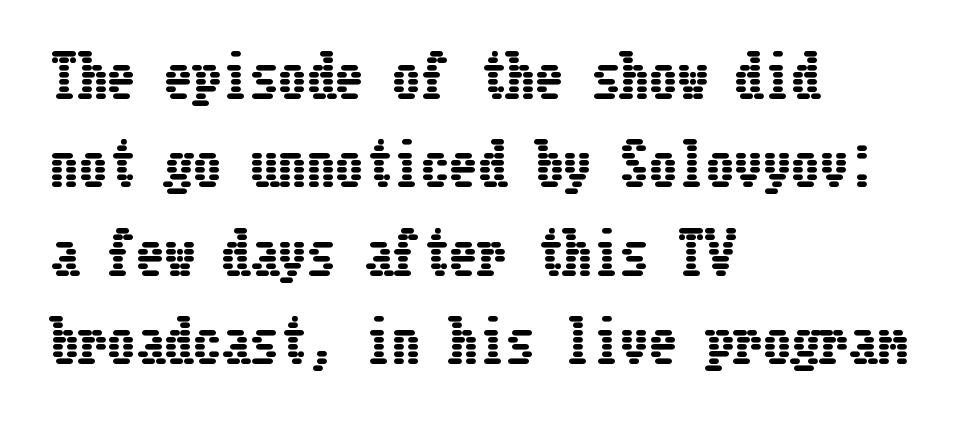
{"italic": "no", "width": "condensed", "stroke_contrast": "low", "x_height": "medium", "underline": "no", "align": "left", "line_spacing": "normal", "line_spacing_ratio": 1.55, "letter_spacing": "normal", "letter_spacing_em": 0.0, "glyph_px": 57}
